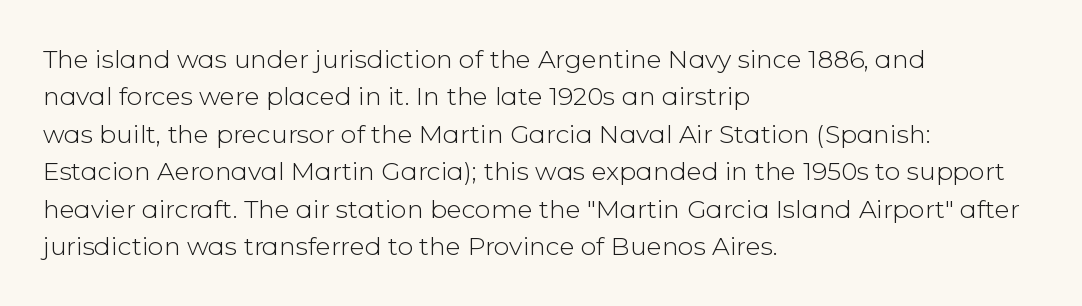
{"italic": "no", "bold": "no", "underline": "no", "align": "left", "line_spacing": "normal", "line_spacing_ratio": 1.5, "letter_spacing": "normal", "letter_spacing_em": 0.0, "glyph_px": 25}
